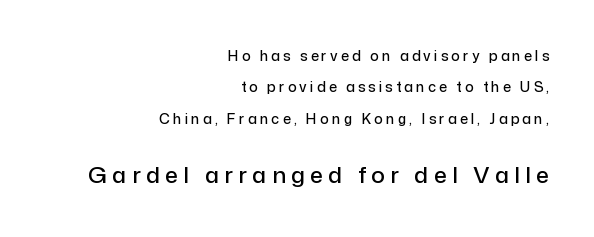
The designer gave the closing block more size than the opening block. The setting favours the right margin, as signatures and pull-quotes sometimes do. This rendering features lettering with no underline. You could fit nearly another row in the gap between these rows.
